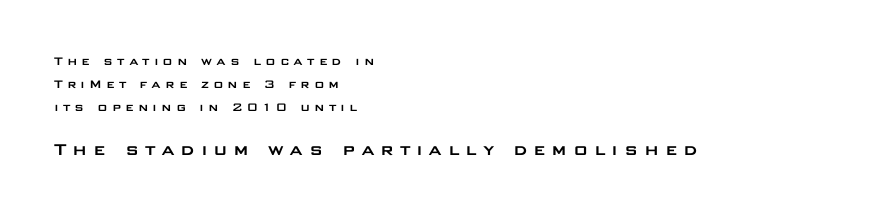
The image shows 20 px text type, upright; set left-aligned, normal line spacing (1.65x), unusually wide letter spacing (+0.28 em), not underlined; the second (bottom) block is 1.43x larger.
